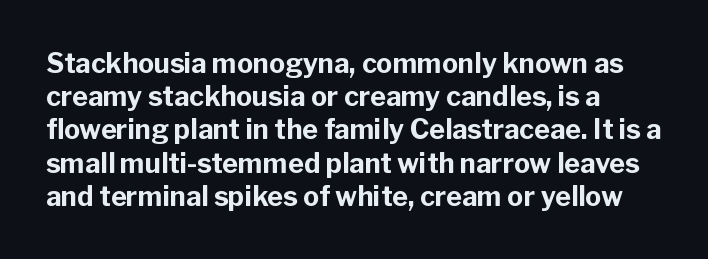
Q: Is the text bold? A: Yes.
Q: Is the text italic (slanted)? A: No, it is upright.
Q: Is the text underlined? A: No.
Q: Is the spacing between letters normal or unusually wide? A: Normal.
